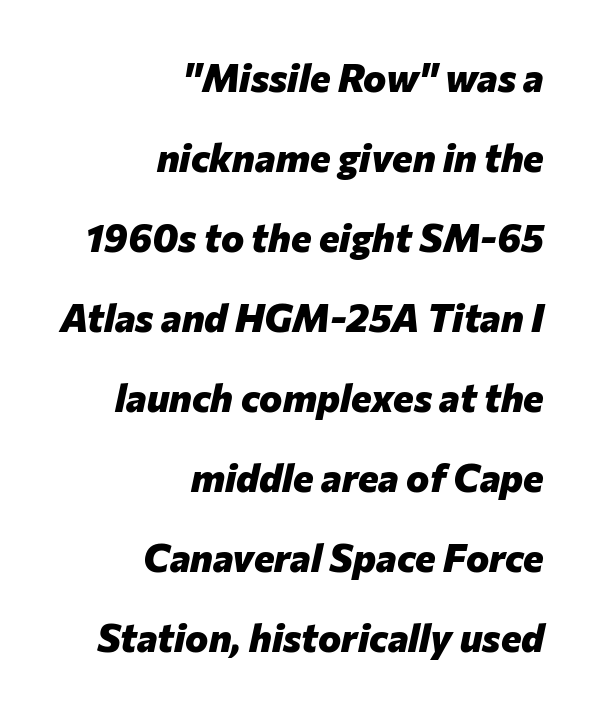
The image shows 39 px heavy type, italic (leaning right); set right-aligned, loose line spacing (2.05x), normal letter spacing, not underlined; low stroke contrast and a medium x-height.
